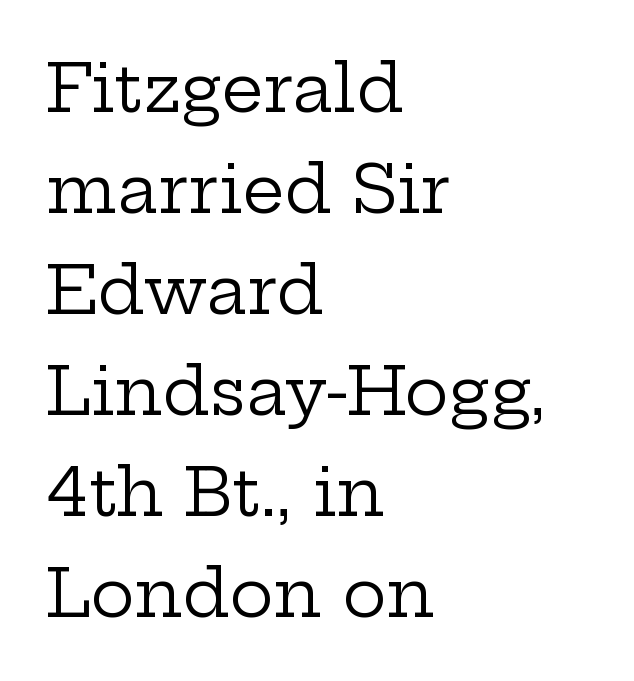
The image shows 66 px regular-weight, wide serif type, upright; set left-aligned, normal line spacing (1.53x), normal letter spacing, not underlined; low stroke contrast and a medium x-height.
